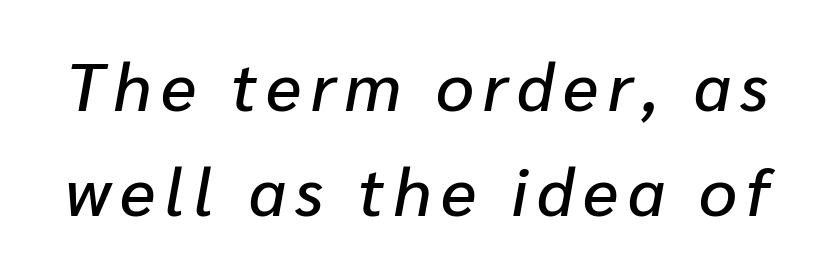
{"italic": "yes", "lean": "right", "slant_degrees": 10, "width": "normal", "stroke_contrast": "low", "x_height": "medium", "monospaced": "no", "underline": "no", "line_spacing": "normal", "line_spacing_ratio": 1.57, "glyph_px": 67}
